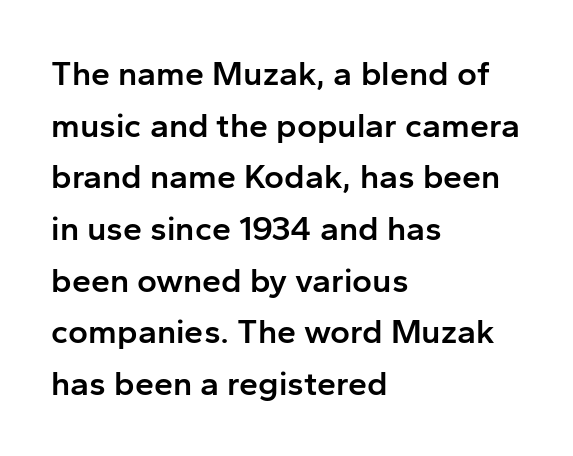
Q: Is the text bold? A: Semi-bold.
Q: Is the text italic (slanted)? A: No, it is upright.
Q: Is the typeface a serif or a sans-serif typeface? A: Sans-serif.
Q: Is the text underlined? A: No.
Q: How is the paragraph aligned? A: Left-aligned.
Q: Is the spacing between letters normal or unusually wide? A: Normal.
Q: Is the spacing between lines tight, normal or loose? A: Normal.
Q: Width (condensed, normal, or wide)? A: Normal.
Q: Stroke contrast? A: Low.
Q: x-height? A: Medium.
Q: Monospaced? A: No.
